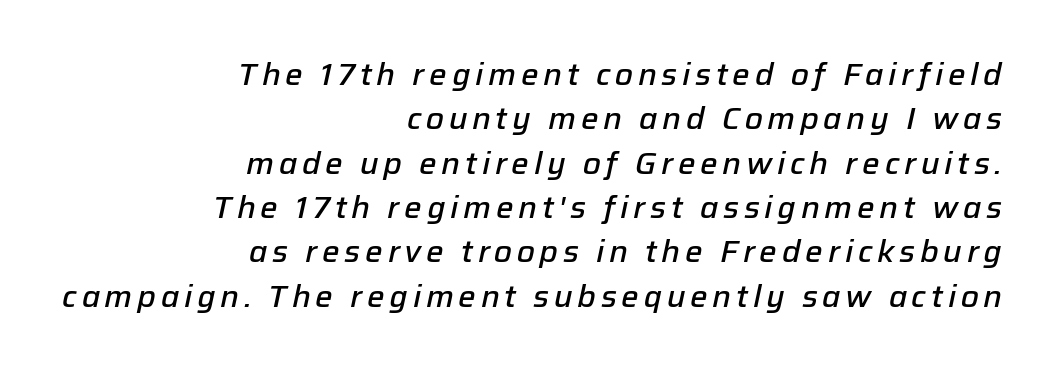
Q: Is the text bold? A: Semi-bold.
Q: Is the text italic (slanted)? A: Yes, it leans right by about 12 degrees.
Q: Is the text underlined? A: No.
Q: How is the paragraph aligned? A: Right-aligned.
Q: Is the spacing between lines tight, normal or loose? A: Normal.
Q: Width (condensed, normal, or wide)? A: Normal.
Q: Stroke contrast? A: Low.
Q: x-height? A: Medium.
Q: Monospaced? A: No.
